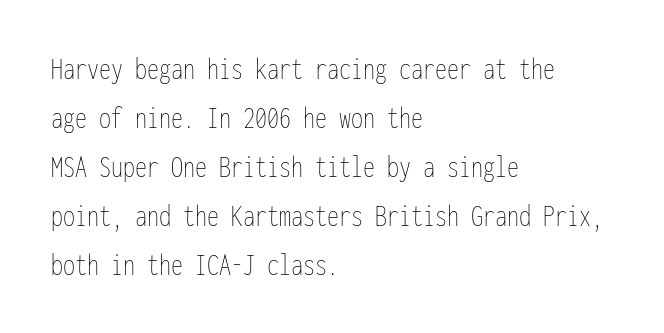
Q: Is the text bold? A: No.
Q: Is the text italic (slanted)? A: No, it is upright.
Q: Is the text underlined? A: No.
Q: How is the paragraph aligned? A: Left-aligned.
Q: Is the spacing between letters normal or unusually wide? A: Normal.
Q: Is the spacing between lines tight, normal or loose? A: Normal.
Q: Width (condensed, normal, or wide)? A: Condensed.
Q: Stroke contrast? A: Low.
Q: x-height? A: Medium.
Q: Monospaced? A: Yes.
